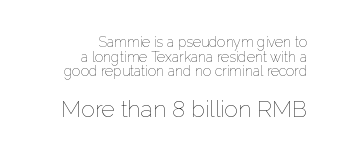
{"italic": "no", "bold": "no", "underline": "no", "align": "right", "line_spacing": "tight", "line_spacing_ratio": 1.05, "letter_spacing": "normal", "letter_spacing_em": 0.0, "larger_block": "second", "size_ratio": 1.64, "glyph_px": 23}
